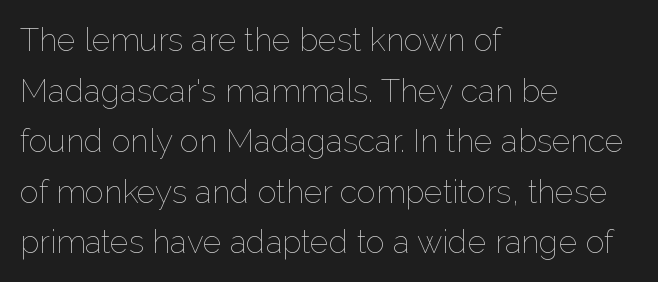
{"italic": "no", "bold": "no", "weight": "thin", "width": "normal", "stroke_contrast": "low", "x_height": "medium", "monospaced": "no", "underline": "no", "align": "left", "line_spacing": "normal", "line_spacing_ratio": 1.58, "letter_spacing": "normal", "letter_spacing_em": 0.0, "glyph_px": 32}
